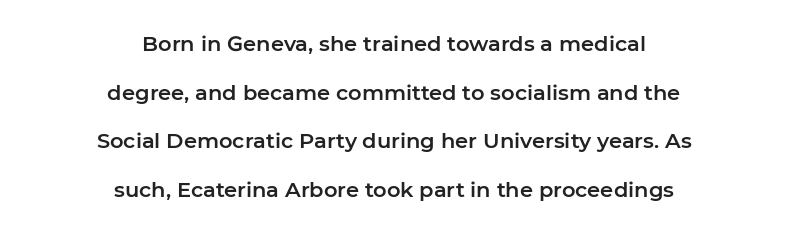
Q: Is the text italic (slanted)? A: No, it is upright.
Q: Is the text underlined? A: No.
Q: How is the paragraph aligned? A: Centered.
Q: Is the spacing between letters normal or unusually wide? A: Normal.
Q: Is the spacing between lines tight, normal or loose? A: Loose.
